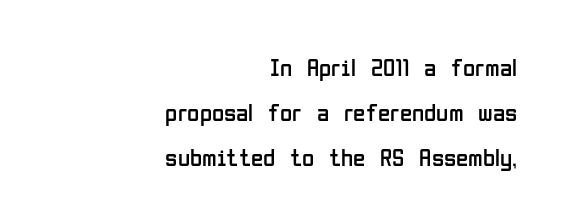
{"italic": "no", "bold": "no", "underline": "no", "align": "right", "line_spacing_ratio": 1.8, "letter_spacing": "normal", "letter_spacing_em": 0.0, "glyph_px": 25}
